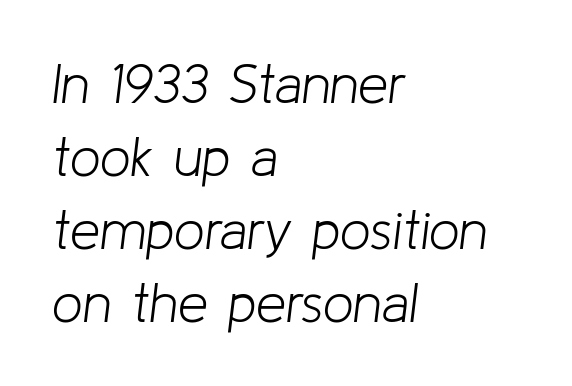
{"italic": "yes", "lean": "right", "slant_degrees": 8, "bold": "no", "weight": "light", "width": "normal", "stroke_contrast": "low", "x_height": "medium", "monospaced": "no", "underline": "no", "align": "left", "line_spacing": "normal", "line_spacing_ratio": 1.35, "letter_spacing": "normal", "letter_spacing_em": 0.0, "glyph_px": 54}
